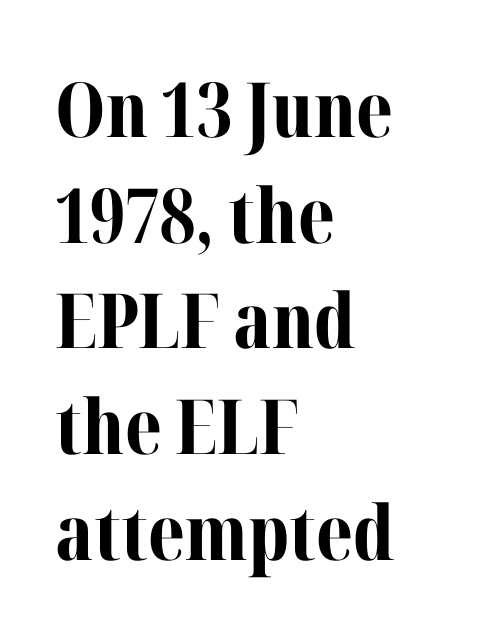
{"serif": "yes", "italic": "no", "bold": "yes", "weight": "bold", "width": "normal", "stroke_contrast": "medium", "x_height": "medium", "monospaced": "no", "underline": "no", "align": "left", "line_spacing": "normal", "line_spacing_ratio": 1.39, "letter_spacing": "normal", "letter_spacing_em": 0.0, "glyph_px": 76}
